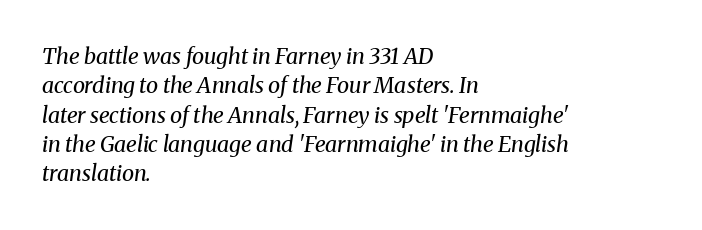
The type is set solid horizontally, with unmodified tracking. Is there much room between lines? A standard amount, neither cramped nor airy. The characters are drawn with everyday or finer stroke widths. Emphasis-style slanted type is in use. Beneath every word, the page is bare. The passage is arranged the way most books set body copy — flush left.
